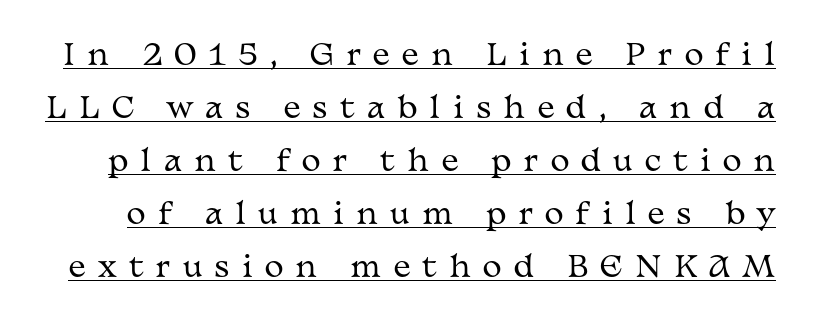
The image shows 29 px regular-weight, wide serif type, upright; set line spacing 1.83x, unusually wide letter spacing (+0.42 em), underlined; medium stroke contrast and a medium x-height.
